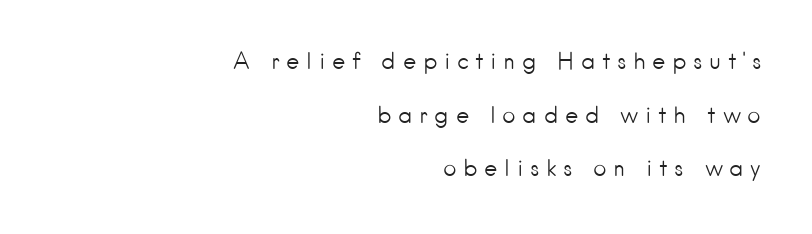
{"italic": "no", "bold": "no", "underline": "no", "align": "right", "line_spacing": "loose", "line_spacing_ratio": 2.33, "letter_spacing": "wide", "letter_spacing_em": 0.28, "glyph_px": 23}
